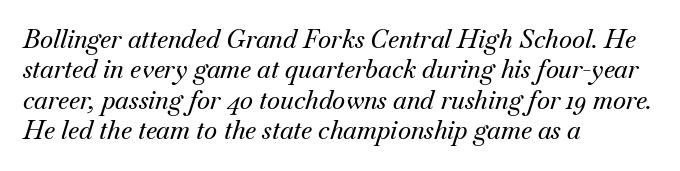
The letters are slanted; this is an italic face. Underlining? Definitely not there. The paragraph shown leans on its left margin. Observe the ordinary spacing: letters are neighbours, not strangers.
